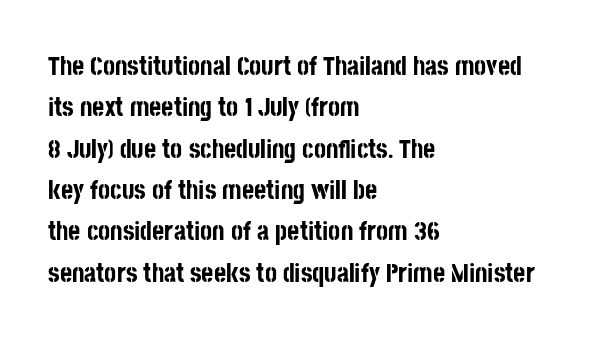
{"italic": "no", "bold": "yes", "underline": "no", "align": "left", "line_spacing": "normal", "line_spacing_ratio": 1.59, "letter_spacing": "normal", "letter_spacing_em": 0.0, "glyph_px": 26}
